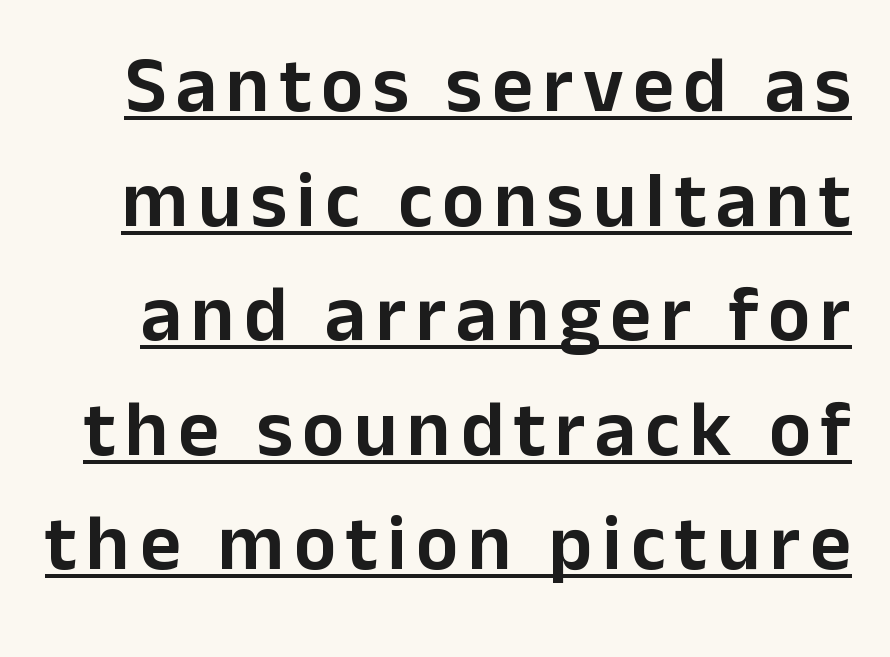
Descenders here cross a horizontal rule under the line. How would I describe the line gaps? Plain and ordinary. You can tell it's not italic because the verticals are truly vertical. Think of a printed novel: that variable character pitch is what you see here.
